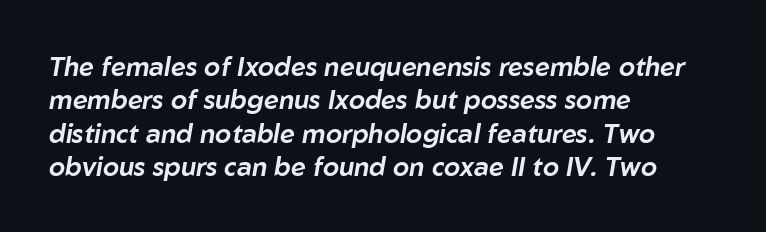
The axis of the letterforms is tilted away from vertical. A normal amount of white space separates one row of letters from the next. This rendering features lettering with no underline. Horizontal alignment here is leftward, the default for most running prose.
